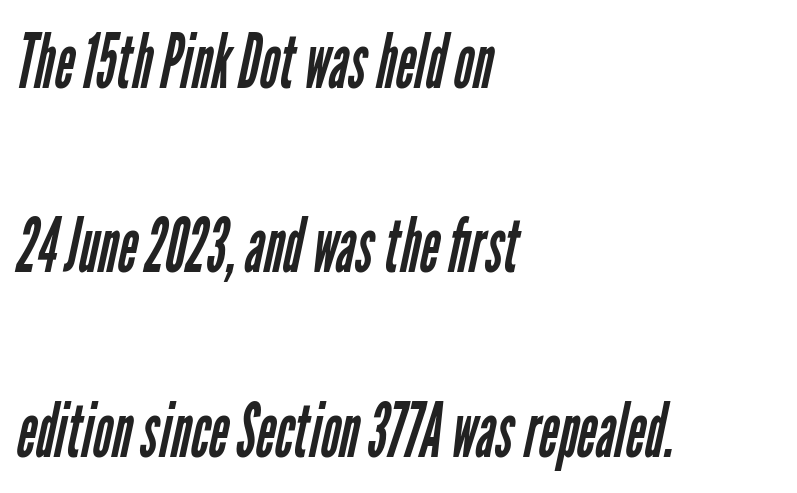
The image shows 75 px regular-weight, condensed sans-serif type; set left-aligned, loose line spacing (2.46x), normal letter spacing, not underlined; low stroke contrast and a medium x-height.
